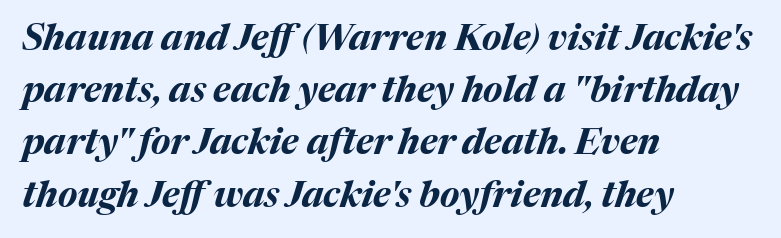
Leading: standard. Here the designer chose a conventional face with non-uniform glyph widths. Notice how the passage keeps a crisp vertical edge on the left only. This rendering features lettering with no underline.
